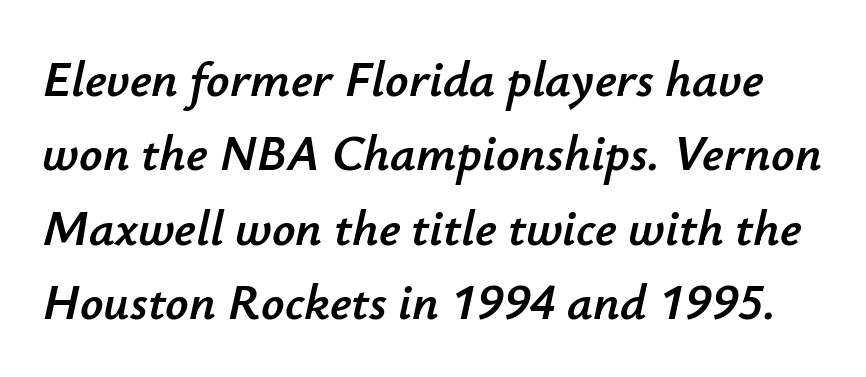
{"italic": "yes", "lean": "right", "slant_degrees": 12, "width": "normal", "stroke_contrast": "low", "x_height": "small", "monospaced": "no", "underline": "no", "line_spacing": "normal", "line_spacing_ratio": 1.46, "letter_spacing": "normal", "letter_spacing_em": 0.0, "glyph_px": 51}
